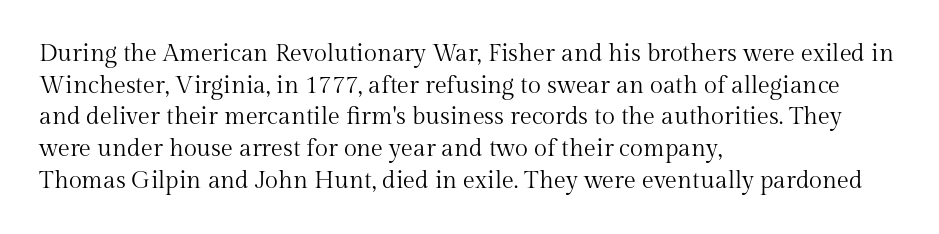
Q: Is the text bold? A: No.
Q: Is the text italic (slanted)? A: No, it is upright.
Q: Is the text underlined? A: No.
Q: How is the paragraph aligned? A: Left-aligned.
Q: Is the spacing between letters normal or unusually wide? A: Normal.
Q: Is the spacing between lines tight, normal or loose? A: Normal.
